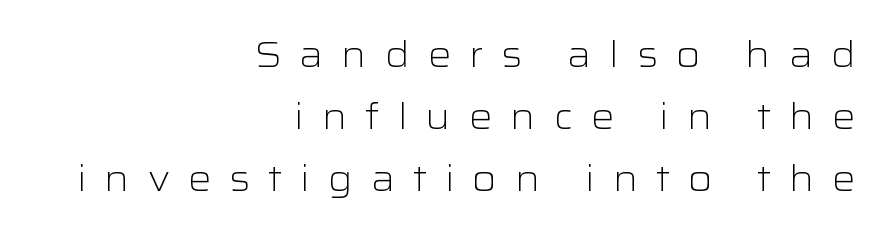
Is the stroke heavy? The answer is a plain regular-or-lighter. This is sans-serif lettering, the kind often seen on screens and signage. Baseline-to-baseline distance is the conventional proportion of letter height. The passage shown is typed in a proportional face where columns would drift. Compared with a flush-left layout, this one pins lines to the opposite, right side.
